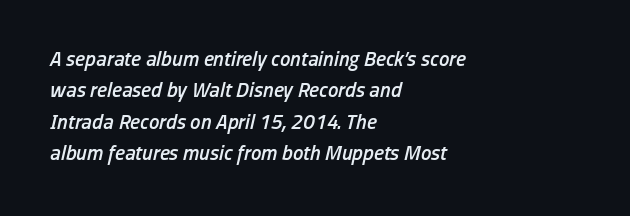
Q: Is the text bold? A: Semi-bold.
Q: Is the text italic (slanted)? A: Yes, it leans right by about 13 degrees.
Q: Is the text underlined? A: No.
Q: How is the paragraph aligned? A: Left-aligned.
Q: Is the spacing between letters normal or unusually wide? A: Normal.
Q: Is the spacing between lines tight, normal or loose? A: Normal.
